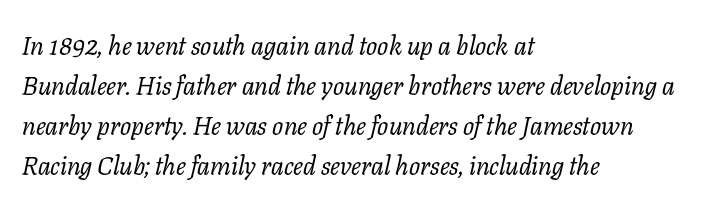
The image shows 26 px text type, italic (leaning right); set left-aligned, normal line spacing (1.54x), normal letter spacing, not underlined.
